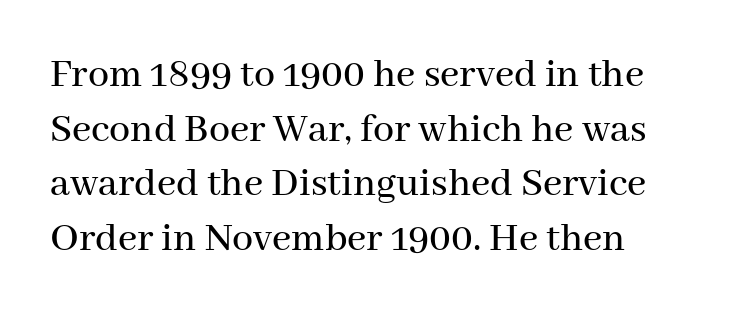
Q: Is the text italic (slanted)? A: No, it is upright.
Q: Is the typeface a serif or a sans-serif typeface? A: Serif.
Q: Is the text underlined? A: No.
Q: How is the paragraph aligned? A: Left-aligned.
Q: Is the spacing between letters normal or unusually wide? A: Normal.
Q: Is the spacing between lines tight, normal or loose? A: Normal.
Q: Width (condensed, normal, or wide)? A: Normal.
Q: Stroke contrast? A: Medium.
Q: x-height? A: Medium.
Q: Monospaced? A: No.
